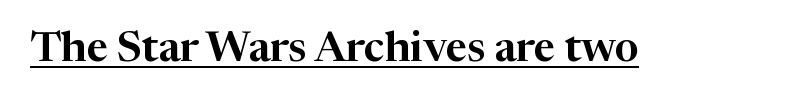
Q: Is the text italic (slanted)? A: No, it is upright.
Q: Is the typeface a serif or a sans-serif typeface? A: Serif.
Q: Is the text underlined? A: Yes.
Q: Is the spacing between letters normal or unusually wide? A: Normal.
Q: Width (condensed, normal, or wide)? A: Normal.
Q: Stroke contrast? A: High.
Q: x-height? A: Medium.
Q: Monospaced? A: No.
